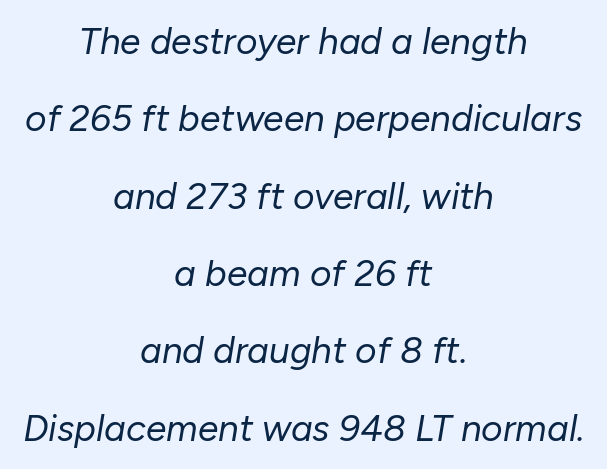
{"italic": "yes", "lean": "right", "slant_degrees": 10, "bold": "no", "weight": "regular", "width": "normal", "stroke_contrast": "low", "x_height": "medium", "monospaced": "no", "underline": "no", "align": "center", "line_spacing": "loose", "line_spacing_ratio": 2.09, "letter_spacing": "normal", "letter_spacing_em": 0.0, "glyph_px": 37}
